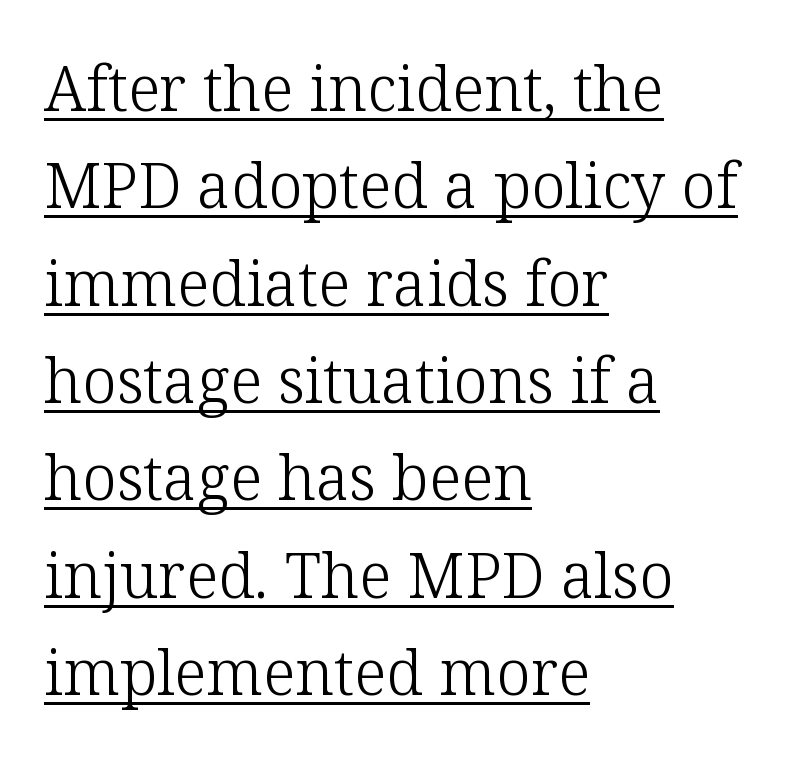
Q: Is the text bold? A: No.
Q: Is the text italic (slanted)? A: No, it is upright.
Q: Is the typeface a serif or a sans-serif typeface? A: Serif.
Q: Is the text underlined? A: Yes.
Q: How is the paragraph aligned? A: Left-aligned.
Q: Is the spacing between letters normal or unusually wide? A: Normal.
Q: Is the spacing between lines tight, normal or loose? A: Normal.
Q: Width (condensed, normal, or wide)? A: Normal.
Q: Stroke contrast? A: Low.
Q: x-height? A: Medium.
Q: Monospaced? A: No.
